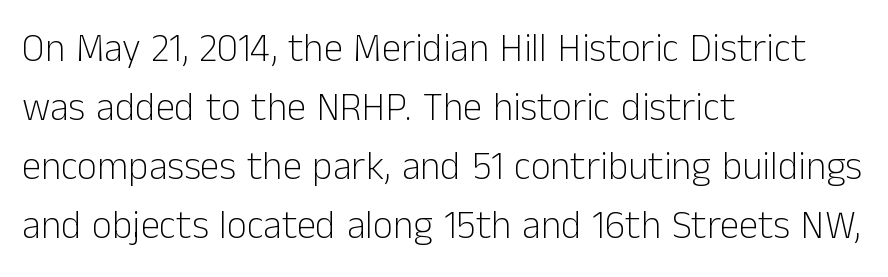
Q: Is the text bold? A: No.
Q: Is the text italic (slanted)? A: No, it is upright.
Q: Is the typeface a serif or a sans-serif typeface? A: Sans-serif.
Q: Is the text underlined? A: No.
Q: How is the paragraph aligned? A: Left-aligned.
Q: Is the spacing between letters normal or unusually wide? A: Normal.
Q: Is the spacing between lines tight, normal or loose? A: Normal.
Q: Width (condensed, normal, or wide)? A: Normal.
Q: Stroke contrast? A: Low.
Q: x-height? A: Medium.
Q: Monospaced? A: No.
